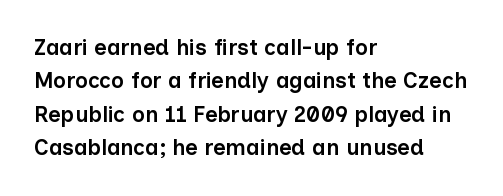
Q: Is the text bold? A: Semi-bold.
Q: Is the text italic (slanted)? A: No, it is upright.
Q: Is the text underlined? A: No.
Q: How is the paragraph aligned? A: Left-aligned.
Q: Is the spacing between letters normal or unusually wide? A: Normal.
Q: Is the spacing between lines tight, normal or loose? A: Normal.
